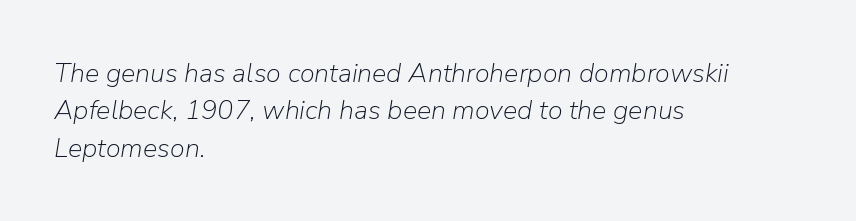
The image shows 27 px text type, italic (leaning right); set left-aligned, normal line spacing (1.38x), normal letter spacing, not underlined.
